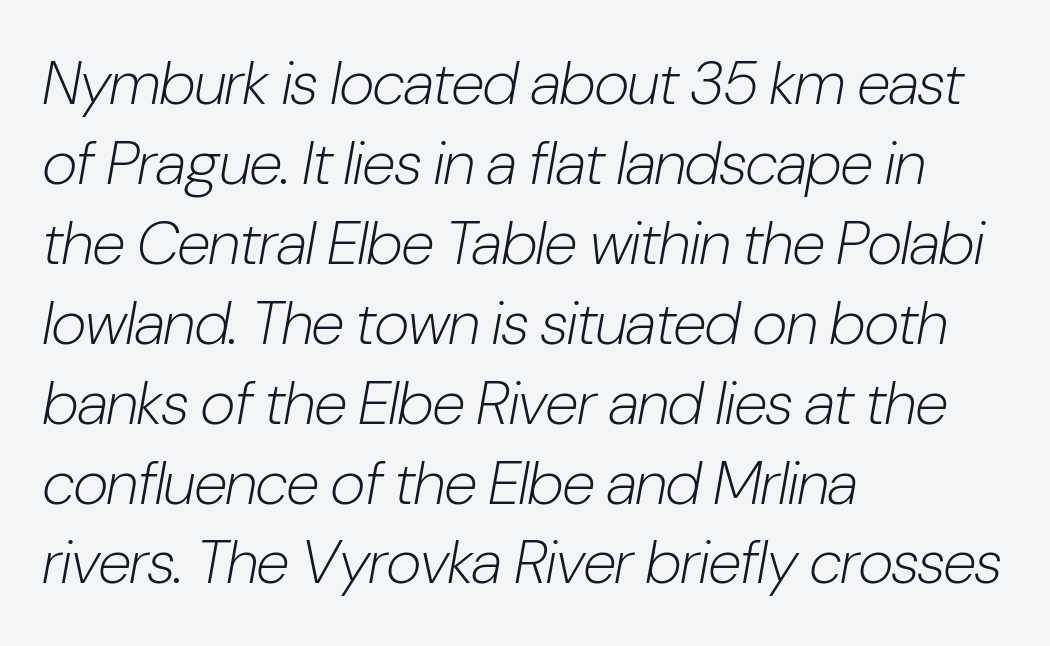
The image shows 61 px light, condensed type, italic (leaning right); set left-aligned, normal line spacing (1.31x), normal letter spacing, not underlined; low stroke contrast and a medium x-height.
